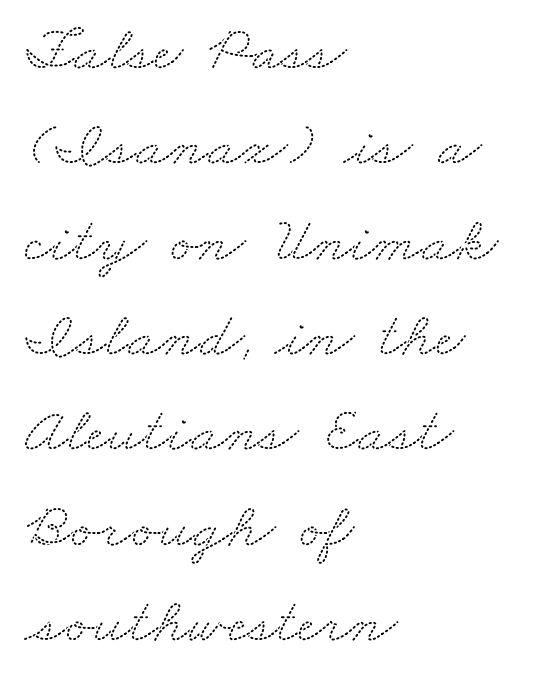
The image shows 64 px wide serif type; set left-aligned, normal line spacing (1.49x), normal letter spacing, not underlined; medium stroke contrast and a small x-height.
